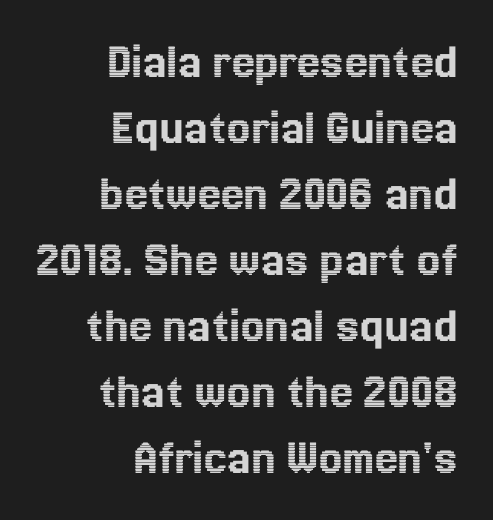
Q: Is the text italic (slanted)? A: No, it is upright.
Q: Is the text underlined? A: No.
Q: How is the paragraph aligned? A: Right-aligned.
Q: Is the spacing between letters normal or unusually wide? A: Normal.
Q: Is the spacing between lines tight, normal or loose? A: Normal.
Q: Width (condensed, normal, or wide)? A: Normal.
Q: x-height? A: Medium.
Q: Monospaced? A: No.
